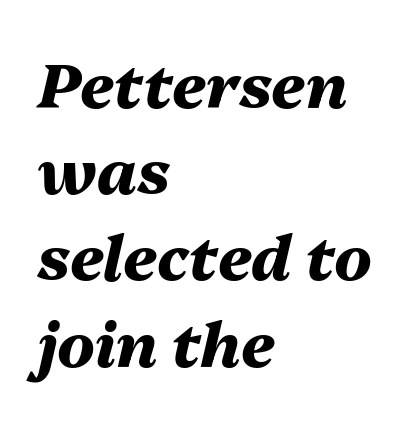
Yep, that's italic — everything's leaning. Bare-footed words on every line. A typesetter would call this proportional, since set widths differ per character. Is the block centered? No — it sits flush against the left margin. A typesetter would call this leading conventional body-copy spacing.
